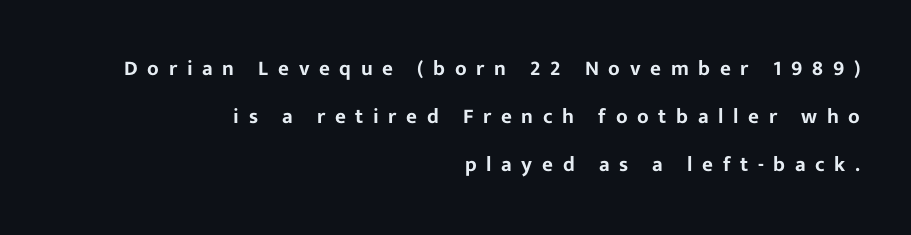
The image shows 21 px text type, upright; set right-aligned, loose line spacing (2.29x), unusually wide letter spacing (+0.46 em), not underlined.
